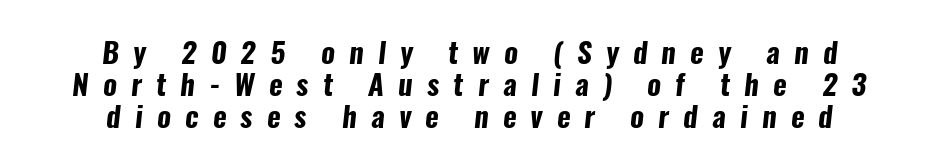
{"serif": "no", "bold": "yes", "weight": "bold", "width": "condensed", "stroke_contrast": "low", "x_height": "medium", "monospaced": "no", "underline": "no", "align": "center", "line_spacing": "tight", "line_spacing_ratio": 1.1, "letter_spacing": "wide", "letter_spacing_em": 0.49, "glyph_px": 29}
